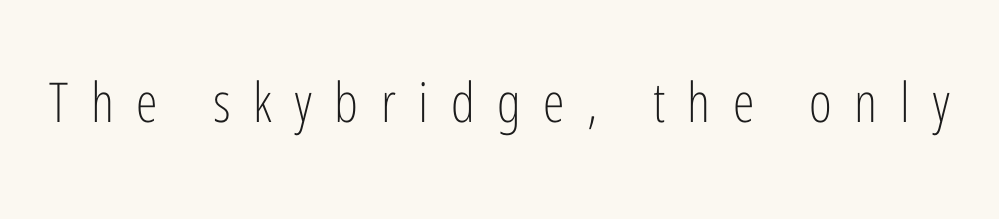
{"serif": "no", "italic": "no", "bold": "no", "weight": "light", "width": "condensed", "stroke_contrast": "low", "x_height": "medium", "monospaced": "no", "underline": "no", "letter_spacing": "wide", "letter_spacing_em": 0.41, "glyph_px": 55}
